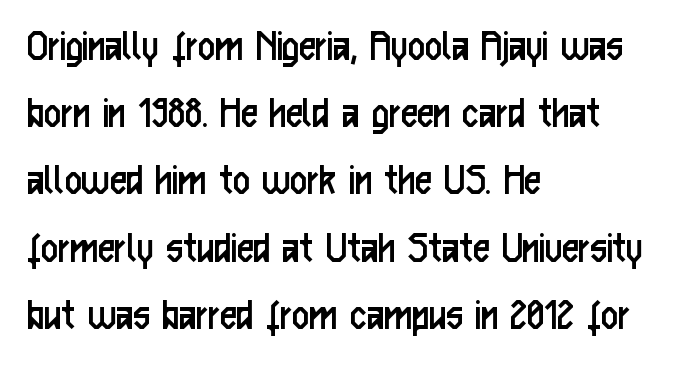
Descender tails drop into unmarked territory. Heaviness? Minimal to ordinary, like unemphasized prose. The typeface chosen for these lines omits serifs. One glance says typical: line gaps are just what's usual. Which margin do the lines hug? The left one — the right edge is uneven. The letters advance in unequal steps, a hallmark of proportional type.
